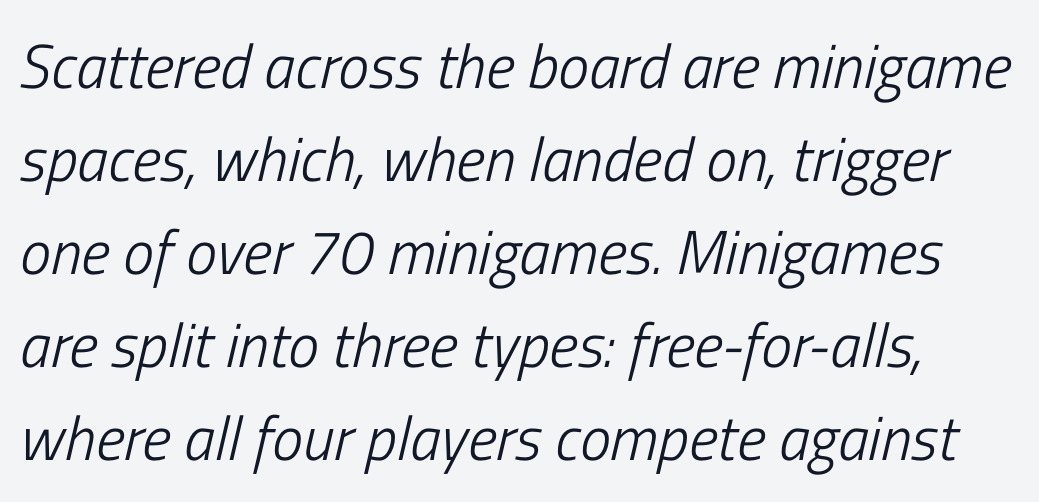
The block of text has a typical density, with ordinary space between rows. Nobody touched the tracking dial on this one. This rendering features lettering with no underline. This is not heavy type; no bold has been used. Is this a fixed-width face? No — the glyphs have proportional, varying widths. Looking at the ascenders, they clearly lean.
